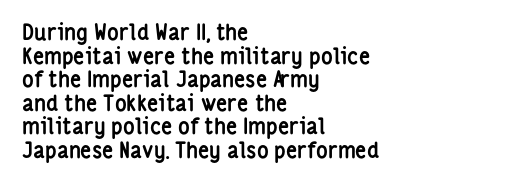
The image shows 22 px bold type, upright; set left-aligned, tight line spacing (1.07x), normal letter spacing, not underlined.
